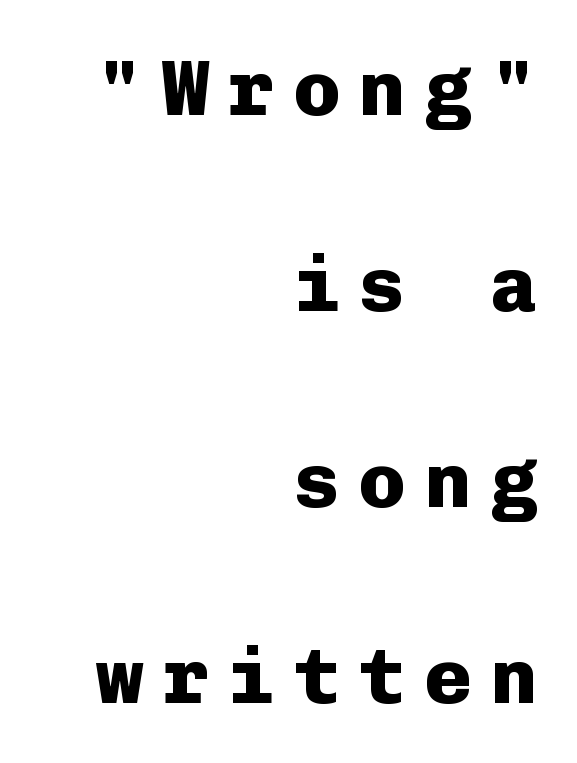
The image shows 79 px heavy sans-serif type, upright, monospaced; set right-aligned, loose line spacing (2.48x), unusually wide letter spacing (+0.23 em), not underlined; low stroke contrast and a medium x-height.
